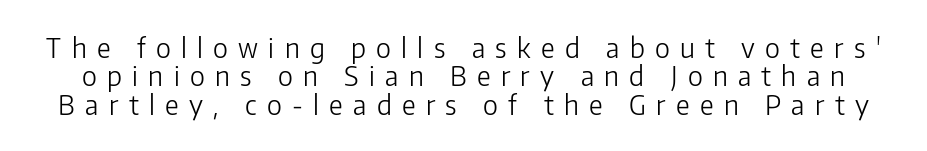
The face looks like a standard text weight, possibly lighter. The tracking jumps out immediately: characters are airy and widely separated. Is there much room between lines? No — they nearly touch. It's the straight-up-and-down kind of type. Rule under the text: the space is simply empty.
